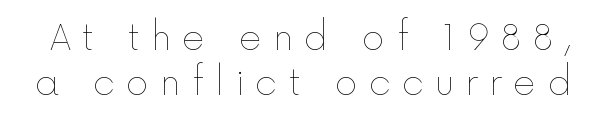
Q: Is the text bold? A: No.
Q: Is the text italic (slanted)? A: No, it is upright.
Q: Is the text underlined? A: No.
Q: Is the spacing between letters normal or unusually wide? A: Unusually wide.
Q: Is the spacing between lines tight, normal or loose? A: Normal.
Q: Width (condensed, normal, or wide)? A: Normal.
Q: x-height? A: Medium.
Q: Monospaced? A: No.
